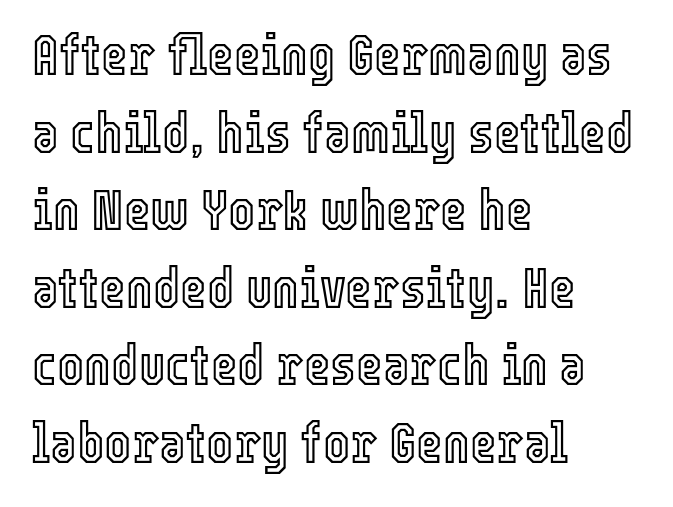
The image shows 57 px condensed type, upright; set left-aligned, normal line spacing (1.36x), normal letter spacing, not underlined; a medium x-height.
